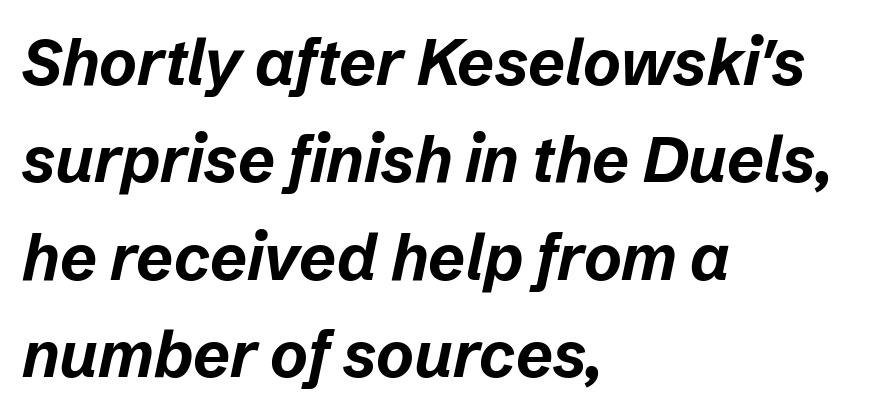
The image shows 64 px bold type, italic (leaning right); set left-aligned, normal line spacing (1.52x), normal letter spacing, not underlined; low stroke contrast and a medium x-height.
